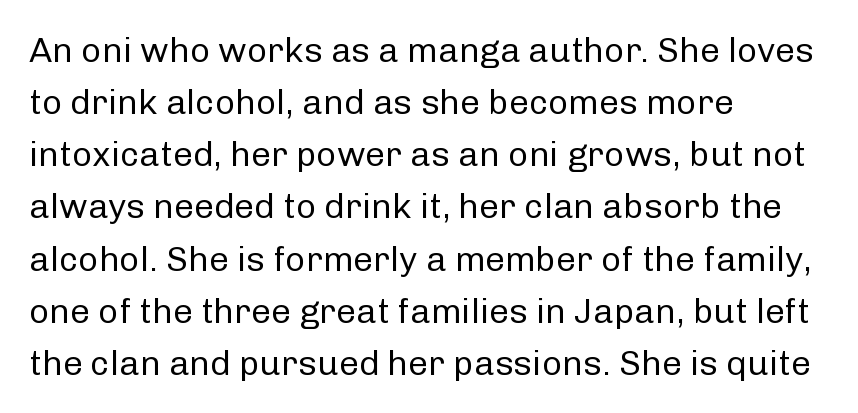
Q: Is the text bold? A: No.
Q: Is the text italic (slanted)? A: No, it is upright.
Q: Is the typeface a serif or a sans-serif typeface? A: Sans-serif.
Q: Is the text underlined? A: No.
Q: How is the paragraph aligned? A: Left-aligned.
Q: Is the spacing between letters normal or unusually wide? A: Normal.
Q: Is the spacing between lines tight, normal or loose? A: Normal.
Q: Width (condensed, normal, or wide)? A: Normal.
Q: Stroke contrast? A: Low.
Q: x-height? A: Medium.
Q: Monospaced? A: No.
